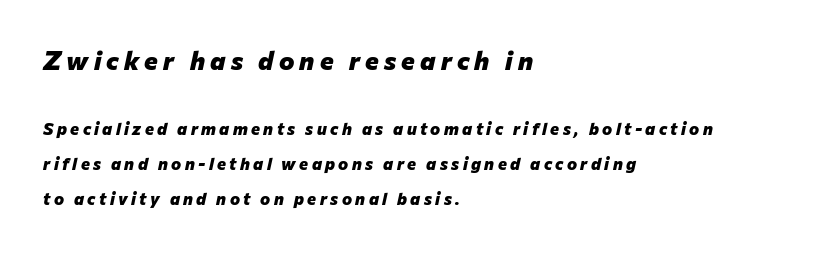
This layout puts the oversized block above and the modest block below. As a designer I'd log this as weight 700, bold. The letters are spread apart with noticeably loose tracking. Loosely led — the rows are spread out.
